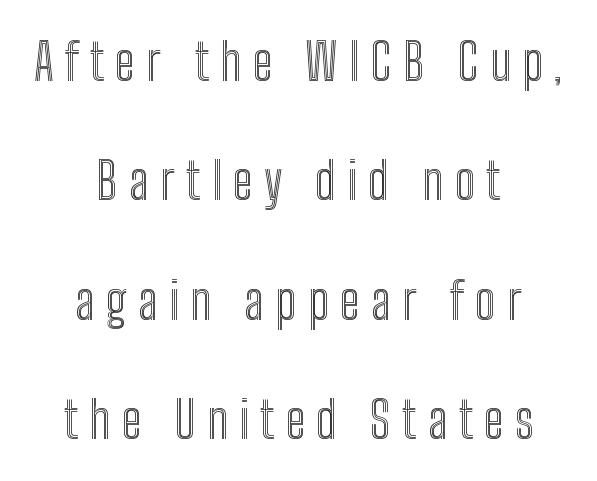
The image shows 51 px condensed type, upright; set centered, loose line spacing (2.34x), unusually wide letter spacing (+0.22 em), not underlined; a medium x-height.
